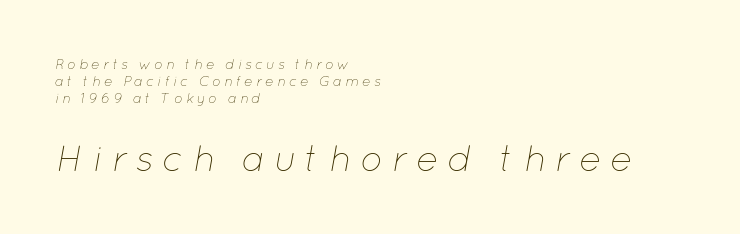
Q: Is the text bold? A: No.
Q: Is the text italic (slanted)? A: Yes, it leans right by about 12 degrees.
Q: Is the text underlined? A: No.
Q: How is the paragraph aligned? A: Left-aligned.
Q: Is the spacing between letters normal or unusually wide? A: Unusually wide.
Q: Which block of text is set in a larger size, the first (top) or the second (bottom)? A: The second (bottom) one.
Q: Width (condensed, normal, or wide)? A: Normal.
Q: Stroke contrast? A: Low.
Q: x-height? A: Medium.
Q: Monospaced? A: No.
